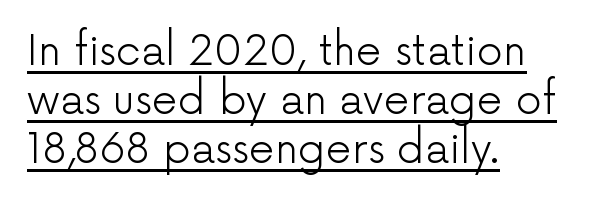
Q: Is the text bold? A: No.
Q: Is the text italic (slanted)? A: No, it is upright.
Q: Is the typeface a serif or a sans-serif typeface? A: Sans-serif.
Q: Is the text underlined? A: Yes.
Q: How is the paragraph aligned? A: Left-aligned.
Q: Is the spacing between letters normal or unusually wide? A: Normal.
Q: Width (condensed, normal, or wide)? A: Normal.
Q: Stroke contrast? A: Low.
Q: x-height? A: Medium.
Q: Monospaced? A: No.
